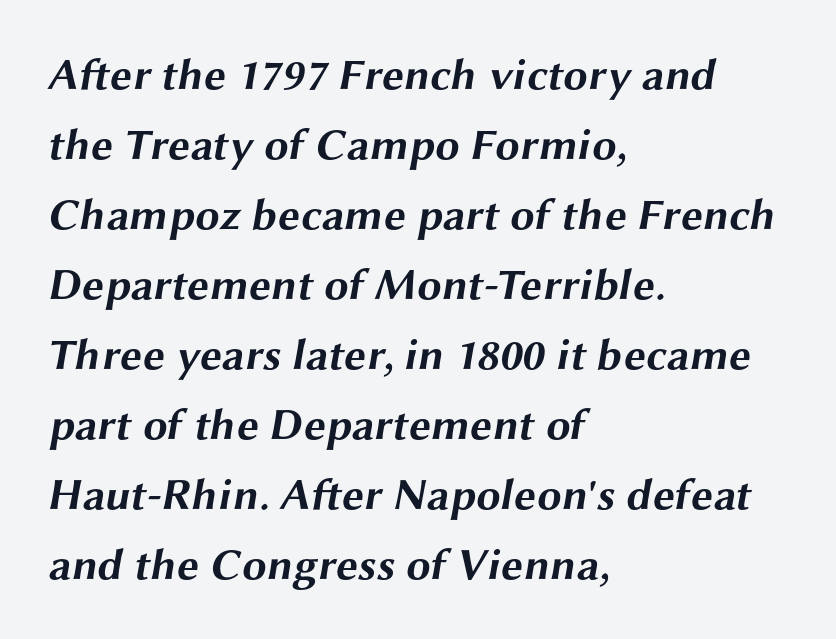
The image shows 44 px bold, wide sans-serif type; set left-aligned, normal line spacing (1.59x), normal letter spacing, not underlined; medium stroke contrast and a medium x-height.
